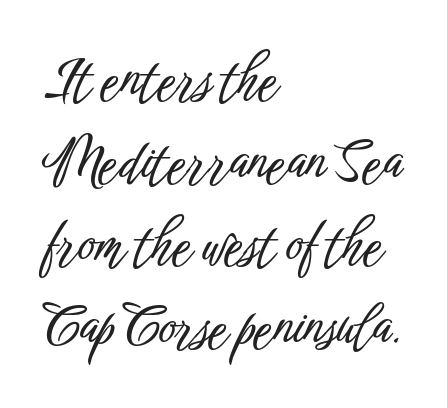
Type style note: lacks serifs. Here the glyphs are tracked normally, forming tight word shapes. These lines are rendered in a variable-pitch font. The rows are spaced the way most documents space them.
